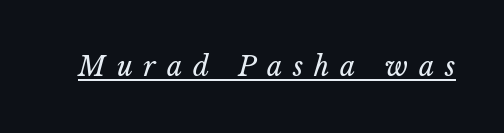
Q: Is the text bold? A: No.
Q: Is the text italic (slanted)? A: Yes, it leans right by about 15 degrees.
Q: Is the text underlined? A: Yes.
Q: Is the spacing between letters normal or unusually wide? A: Unusually wide.
